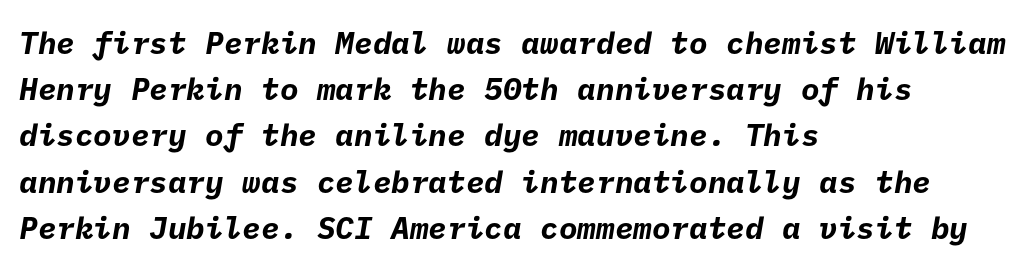
{"serif": "no", "bold": "yes", "weight": "bold", "width": "normal", "stroke_contrast": "low", "x_height": "medium", "underline": "no", "align": "left", "line_spacing": "normal", "line_spacing_ratio": 1.49, "letter_spacing": "normal", "letter_spacing_em": 0.0, "glyph_px": 31}
